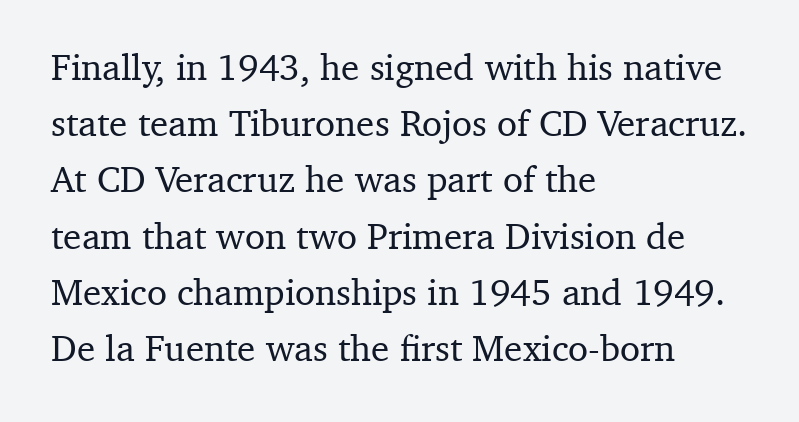
{"serif": "yes", "italic": "no", "width": "normal", "stroke_contrast": "medium", "x_height": "medium", "monospaced": "no", "underline": "no", "align": "left", "line_spacing": "normal", "line_spacing_ratio": 1.52, "letter_spacing": "normal", "letter_spacing_em": 0.0, "glyph_px": 37}
